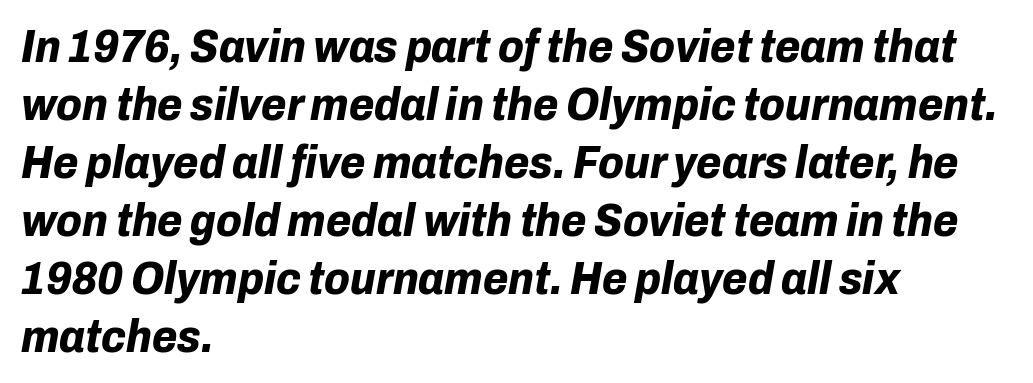
The image shows 46 px bold type, italic (leaning right); set left-aligned, normal line spacing (1.26x), normal letter spacing, not underlined; low stroke contrast and a medium x-height.
